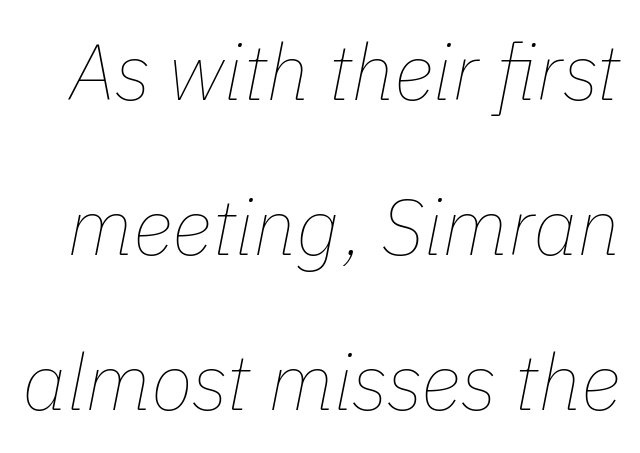
This is not heavy type; no bold has been used. The words here are not underlined. What's the leading like? Stretched, with rows far apart. The passage shown leans; its letterforms are oblique. The face used here is proportionally spaced, like ordinary book or web type. Words appear dense and cohesive because spacing is normal.
